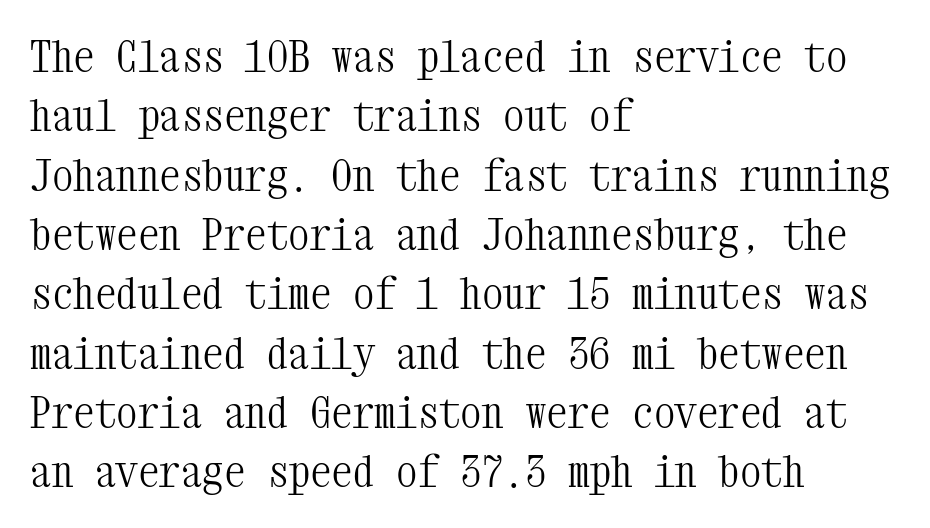
Q: Is the text bold? A: No.
Q: Is the text italic (slanted)? A: No, it is upright.
Q: Is the typeface a serif or a sans-serif typeface? A: Serif.
Q: Is the text underlined? A: No.
Q: How is the paragraph aligned? A: Left-aligned.
Q: Is the spacing between letters normal or unusually wide? A: Normal.
Q: Is the spacing between lines tight, normal or loose? A: Normal.
Q: Width (condensed, normal, or wide)? A: Condensed.
Q: Stroke contrast? A: Medium.
Q: x-height? A: Medium.
Q: Monospaced? A: Yes.
